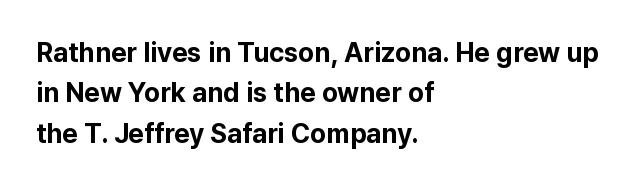
{"italic": "no", "bold": "yes", "underline": "no", "align": "left", "line_spacing": "normal", "line_spacing_ratio": 1.5, "letter_spacing": "normal", "letter_spacing_em": 0.0, "glyph_px": 27}
